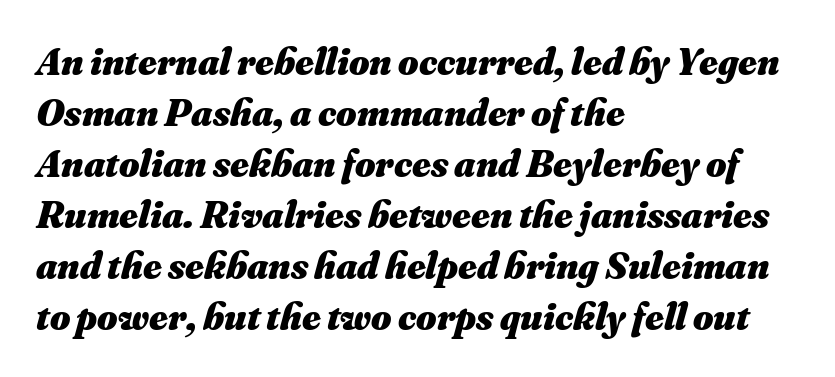
Horizontal alignment here is leftward, the default for most running prose. Type without underlining. The face used here has the dense, thick strokes of a bold. Looking at the ascenders, they clearly lean. Interline gaps are of average width in this sample.
